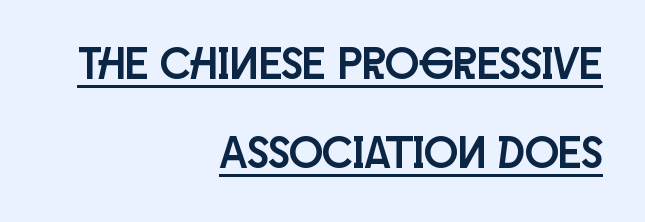
{"serif": "no", "italic": "no", "width": "condensed", "stroke_contrast": "low", "x_height": "large", "monospaced": "no", "underline": "yes", "align": "right", "line_spacing": "loose", "line_spacing_ratio": 1.98, "letter_spacing": "normal", "letter_spacing_em": 0.0, "glyph_px": 45}
